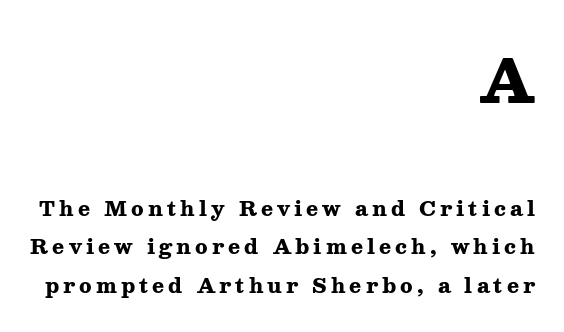
Q: Is the text bold? A: Yes.
Q: Is the text italic (slanted)? A: No, it is upright.
Q: Is the typeface a serif or a sans-serif typeface? A: Serif.
Q: Is the text underlined? A: No.
Q: How is the paragraph aligned? A: Right-aligned.
Q: Is the spacing between letters normal or unusually wide? A: Unusually wide.
Q: Is the spacing between lines tight, normal or loose? A: Loose.
Q: Which block of text is set in a larger size, the first (top) or the second (bottom)? A: The first (top) one.
Q: Width (condensed, normal, or wide)? A: Wide.
Q: Stroke contrast? A: Medium.
Q: x-height? A: Medium.
Q: Monospaced? A: No.
